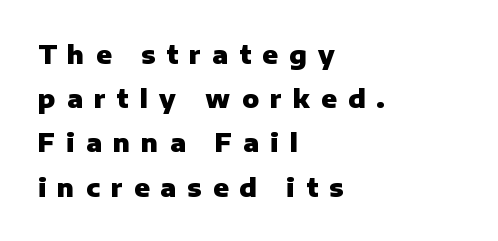
The lines are quadded left. Unmarked baselines from the first word to the last. The tracking reads as deliberately expanded to a designer's eye. Do the letters lean? They stand straight. In terms of weight, the rendering is a true, heavy bold.
